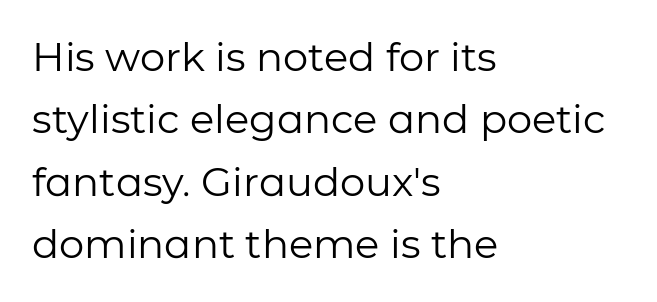
{"serif": "no", "italic": "no", "bold": "no", "weight": "regular", "width": "normal", "stroke_contrast": "low", "x_height": "medium", "monospaced": "no", "underline": "no", "align": "left", "line_spacing": "normal", "line_spacing_ratio": 1.56, "letter_spacing": "normal", "letter_spacing_em": 0.0, "glyph_px": 40}
